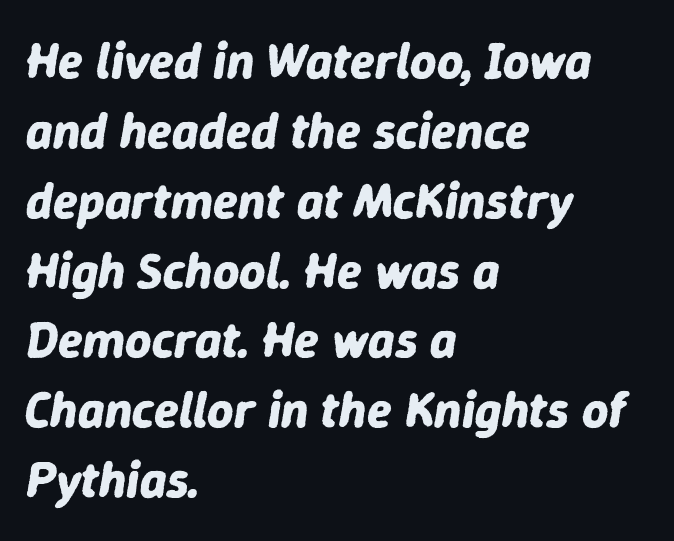
Q: Is the text bold? A: Yes.
Q: Is the text italic (slanted)? A: Yes, it leans right by about 9 degrees.
Q: Is the text underlined? A: No.
Q: How is the paragraph aligned? A: Left-aligned.
Q: Is the spacing between letters normal or unusually wide? A: Normal.
Q: Is the spacing between lines tight, normal or loose? A: Normal.
Q: Width (condensed, normal, or wide)? A: Normal.
Q: Stroke contrast? A: Low.
Q: x-height? A: Medium.
Q: Monospaced? A: No.
